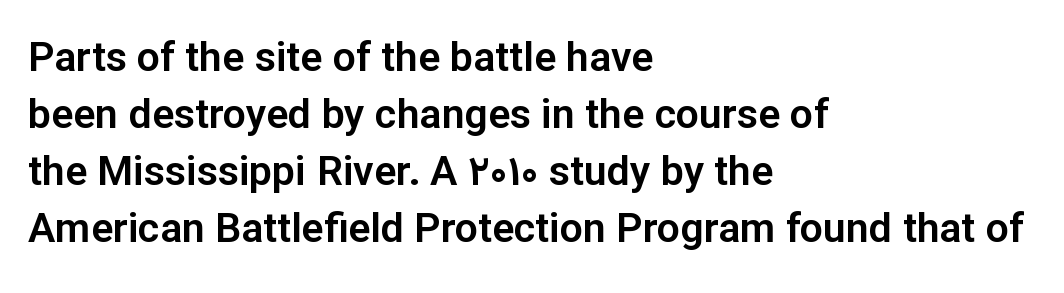
{"serif": "no", "italic": "no", "width": "normal", "stroke_contrast": "low", "x_height": "medium", "monospaced": "no", "underline": "no", "align": "left", "line_spacing": "normal", "line_spacing_ratio": 1.39, "letter_spacing": "normal", "letter_spacing_em": 0.0, "glyph_px": 41}
